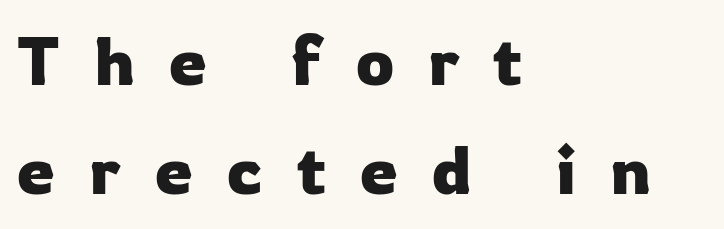
{"serif": "no", "italic": "no", "width": "normal", "stroke_contrast": "low", "x_height": "medium", "monospaced": "no", "underline": "no", "align": "left", "line_spacing": "normal", "line_spacing_ratio": 1.61, "letter_spacing": "wide", "letter_spacing_em": 0.5, "glyph_px": 68}
